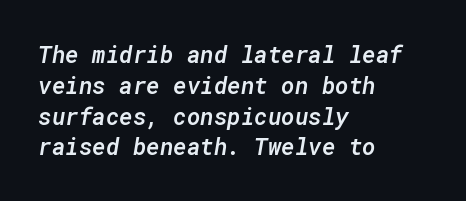
Each glyph is drawn with semibold strokes, heavier than normal yet not fully bold. Notice how descenders clear the ascenders below comfortably — that's standard leading. Glyph-to-glyph distance matches everyday printed text. The lines are quadded left.
